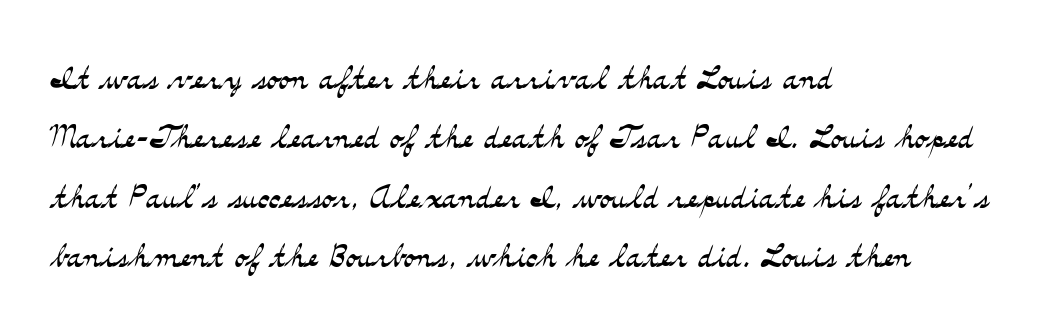
Q: Is the text bold? A: No.
Q: Is the text italic (slanted)? A: Yes.
Q: Is the typeface a serif or a sans-serif typeface? A: Serif.
Q: Is the text underlined? A: No.
Q: How is the paragraph aligned? A: Left-aligned.
Q: Is the spacing between letters normal or unusually wide? A: Normal.
Q: Is the spacing between lines tight, normal or loose? A: Normal.
Q: Width (condensed, normal, or wide)? A: Wide.
Q: Stroke contrast? A: Medium.
Q: x-height? A: Small.
Q: Monospaced? A: No.
